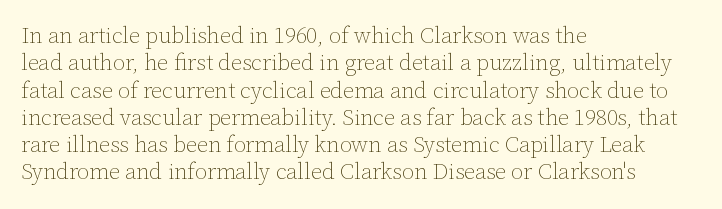
{"italic": "no", "bold": "no", "underline": "no", "align": "left", "line_spacing_ratio": 1.24, "letter_spacing": "normal", "letter_spacing_em": 0.0, "glyph_px": 22}
